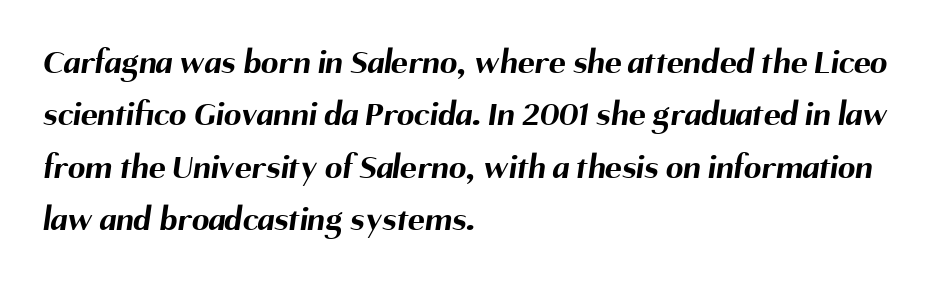
Q: Is the text bold? A: Yes.
Q: Is the typeface a serif or a sans-serif typeface? A: Sans-serif.
Q: Is the text underlined? A: No.
Q: How is the paragraph aligned? A: Left-aligned.
Q: Is the spacing between letters normal or unusually wide? A: Normal.
Q: Is the spacing between lines tight, normal or loose? A: Normal.
Q: Width (condensed, normal, or wide)? A: Normal.
Q: Stroke contrast? A: Medium.
Q: x-height? A: Medium.
Q: Monospaced? A: No.
